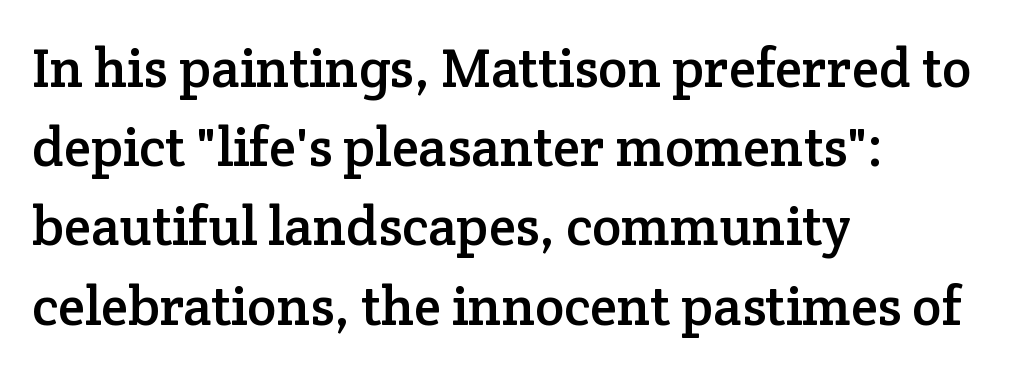
Interline gaps are of average width in this sample. No italicization has been applied; the sample stays upright. This sample has the flowing, uneven cadence of proportional lettering. The rendering shows small feet on the letterforms — a serif design. Horizontally, the lines are justified to the leading edge only.
